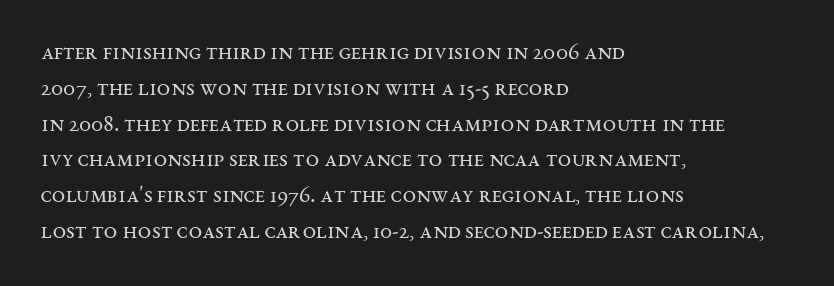
The image shows 24 px text type, upright; set left-aligned, normal line spacing (1.49x), normal letter spacing, not underlined.
